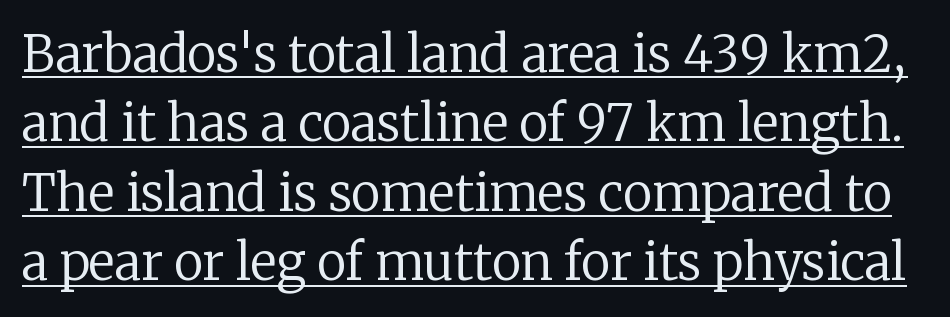
The glyphs in this specimen are seriffed. A typesetter would mark this as roman, not italic. The passage shown stacks its lines at a standard gap. The line texture is even and compact thanks to regular tracking. The rendering uses natural spacing where letterforms have individual widths. Has an underline been added? It has.
